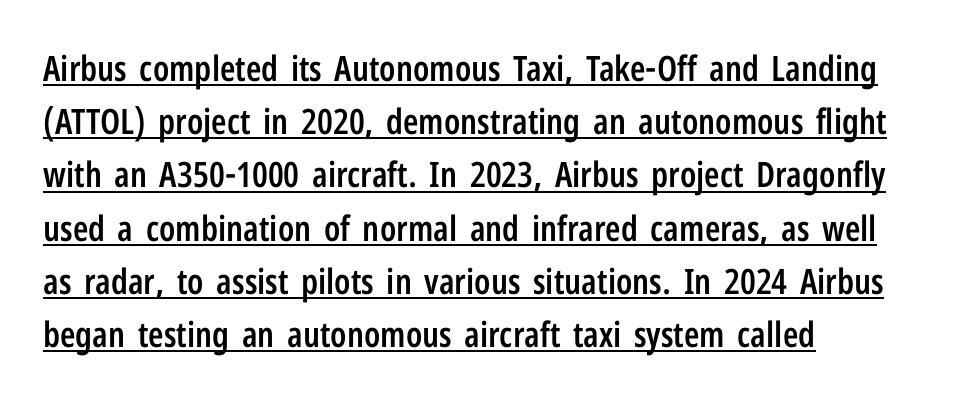
Set as a demibold, roughly 600 on the weight scale. Normally led — the rows are evenly, conventionally spaced. Ordinary non-slanted type is in use. Somebody hit Ctrl+U on this one — the words are underlined. The passage shown has conventional tracking throughout.
